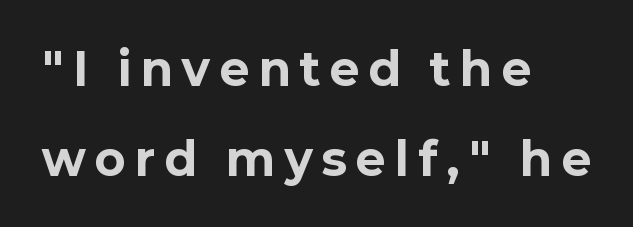
The image shows 45 px bold sans-serif type, upright; set left-aligned, loose line spacing (1.99x), unusually wide letter spacing (+0.22 em), not underlined; low stroke contrast and a medium x-height.
